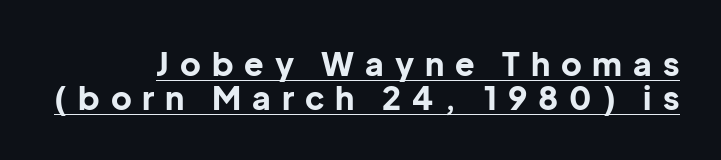
{"serif": "no", "italic": "no", "bold": "yes", "weight": "bold", "width": "normal", "stroke_contrast": "low", "x_height": "medium", "monospaced": "no", "underline": "yes", "align": "right", "line_spacing": "tight", "line_spacing_ratio": 1.05, "letter_spacing": "wide", "letter_spacing_em": 0.34, "glyph_px": 32}
